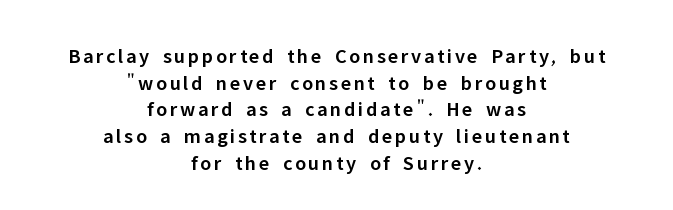
Q: Is the text bold? A: Semi-bold.
Q: Is the text italic (slanted)? A: No, it is upright.
Q: Is the text underlined? A: No.
Q: How is the paragraph aligned? A: Centered.
Q: Is the spacing between lines tight, normal or loose? A: Normal.
